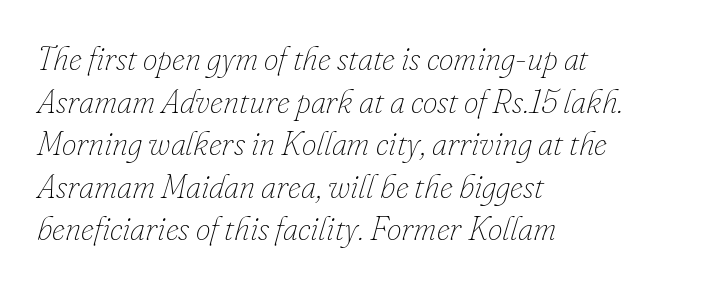
Q: Is the text bold? A: No.
Q: Is the text italic (slanted)? A: Yes, it leans right by about 16 degrees.
Q: Is the text underlined? A: No.
Q: How is the paragraph aligned? A: Left-aligned.
Q: Is the spacing between letters normal or unusually wide? A: Normal.
Q: Is the spacing between lines tight, normal or loose? A: Normal.
Q: Width (condensed, normal, or wide)? A: Normal.
Q: Stroke contrast? A: Low.
Q: x-height? A: Small.
Q: Monospaced? A: No.
